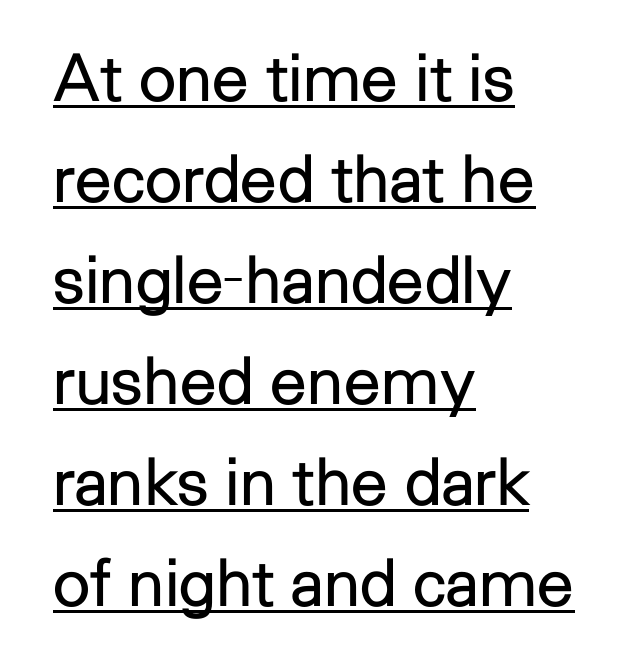
Are there feet on the stems? There aren't — it's a sans. Do the characters align in a grid? No, the font is proportional. Each line starts at the same left margin while the right side varies. The typesetter has applied underlining to the passage shown.
